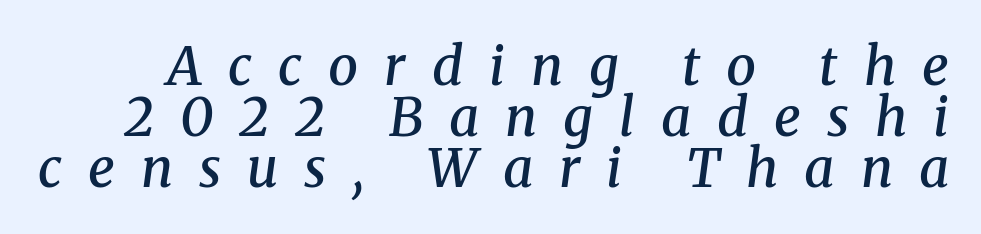
Reading down the column, the eye jumps only a short way to each next line. You could not count columns in this text — the font is proportionally spaced. A serif font was chosen for this passage. The lettering tilts uniformly, giving the passage an italic look. The gaps between neighbouring characters are conspicuously large.
